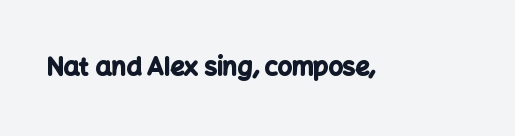
Underlining? Definitely not there. Strong, thick strokes mark this as bold type. This sample uses an upright cut, with every glyph sitting square on the baseline. A typesetter would call this zero additional tracking.
